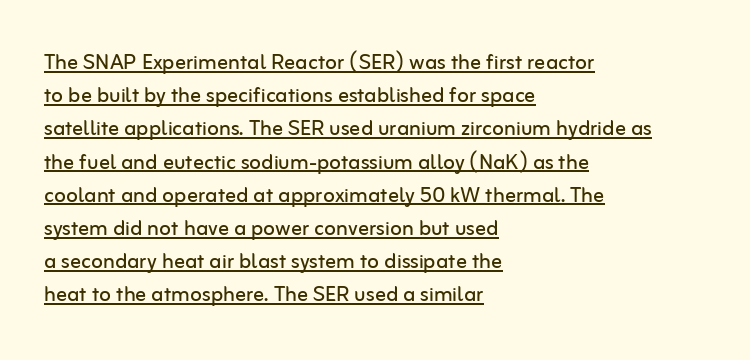
{"italic": "no", "bold": "no", "underline": "yes", "align": "left", "line_spacing_ratio": 1.23, "letter_spacing": "normal", "letter_spacing_em": 0.0, "glyph_px": 27}
